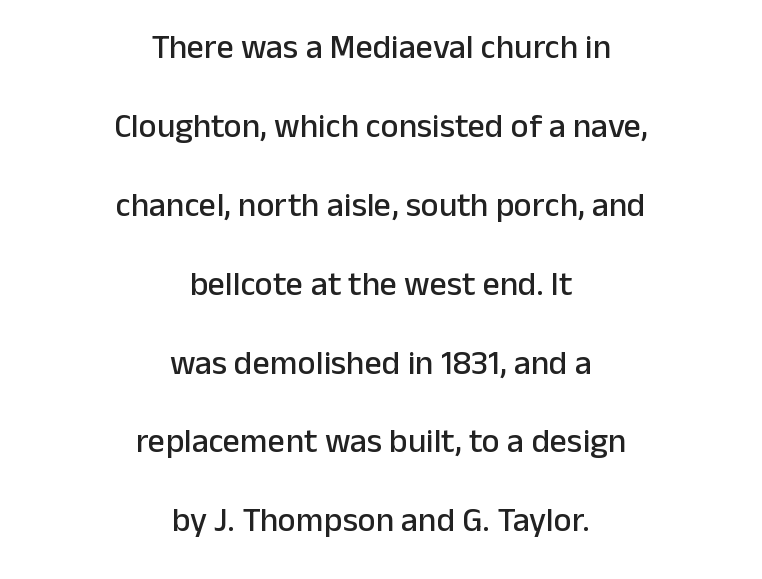
{"serif": "no", "italic": "no", "width": "normal", "stroke_contrast": "low", "x_height": "medium", "monospaced": "no", "underline": "no", "align": "center", "line_spacing": "loose", "line_spacing_ratio": 2.32, "letter_spacing": "normal", "letter_spacing_em": 0.0, "glyph_px": 34}
